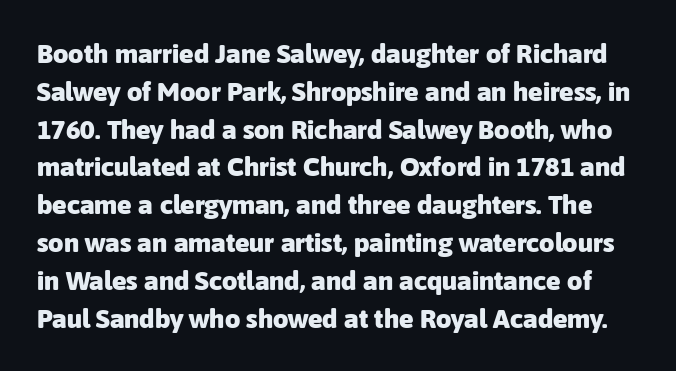
Q: Is the text bold? A: Yes.
Q: Is the text italic (slanted)? A: No, it is upright.
Q: Is the text underlined? A: No.
Q: Is the spacing between letters normal or unusually wide? A: Normal.
Q: Is the spacing between lines tight, normal or loose? A: Normal.
